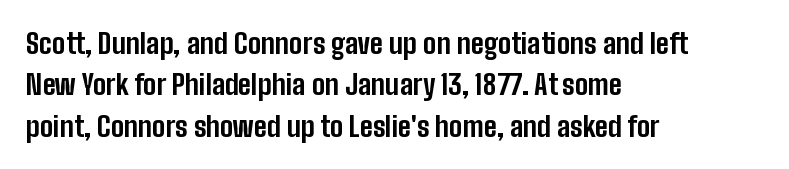
{"serif": "no", "italic": "no", "bold": "yes", "weight": "bold", "width": "condensed", "stroke_contrast": "low", "x_height": "medium", "monospaced": "no", "underline": "no", "align": "left", "line_spacing": "normal", "line_spacing_ratio": 1.48, "letter_spacing": "normal", "letter_spacing_em": 0.0, "glyph_px": 28}
